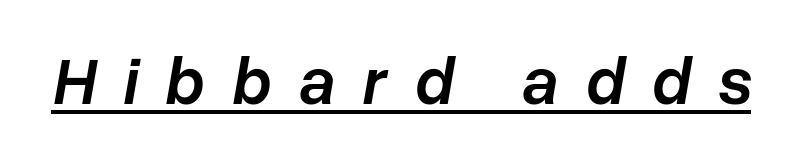
A typographer would call this underscored text. This sample has the flowing, uneven cadence of proportional lettering. When letters slant like this, we call the style italic. Glyph-to-glyph distance is far greater than everyday printed text. Weight check: semibold — heavier than regular, not quite bold.
